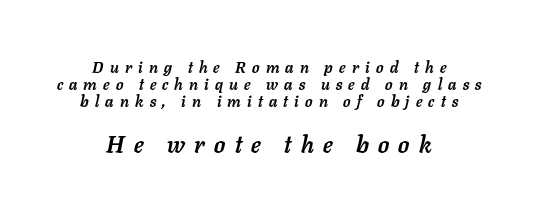
Centered paragraph, ragged on both sides. A typesetter would call this leading minimal, almost set solid. Display-style spreading of the glyphs; the letterfit is very open. The strip under each line holds only bare page. The emphasis by scale lands on block number two, below. Heavy-handed strokes throughout: this text is bold.
